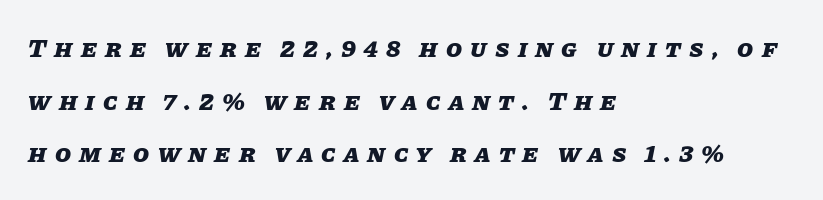
Q: Is the text bold? A: Yes.
Q: Is the text italic (slanted)? A: Yes, it leans right by about 11 degrees.
Q: Is the text underlined? A: No.
Q: How is the paragraph aligned? A: Left-aligned.
Q: Is the spacing between letters normal or unusually wide? A: Unusually wide.
Q: Is the spacing between lines tight, normal or loose? A: Loose.
